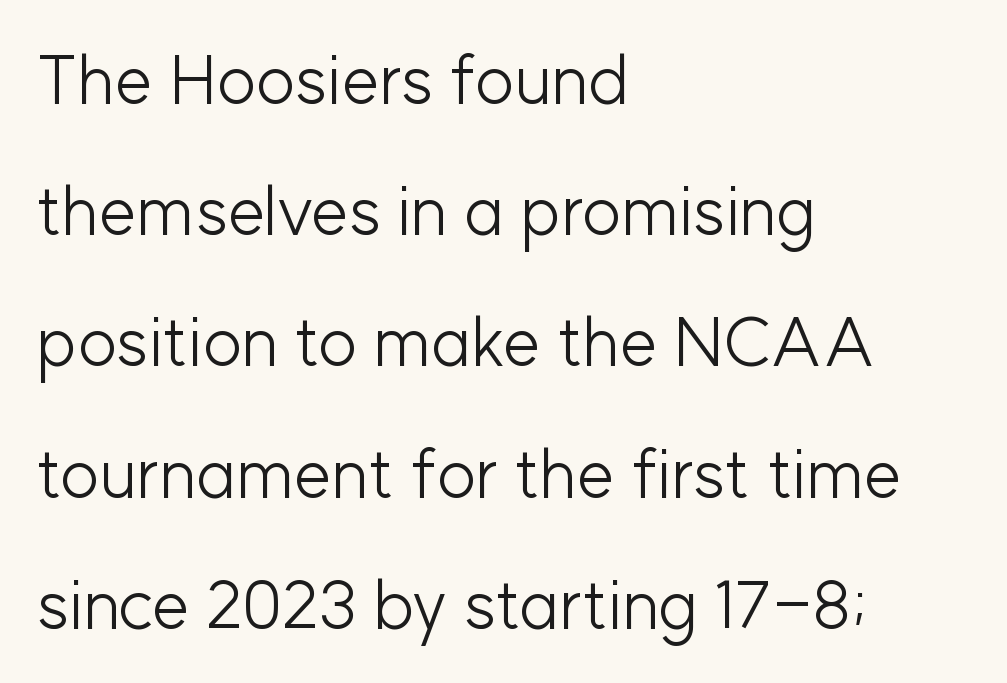
{"serif": "no", "italic": "no", "bold": "no", "weight": "light", "width": "normal", "stroke_contrast": "low", "x_height": "medium", "monospaced": "no", "underline": "no", "align": "left", "line_spacing": "loose", "line_spacing_ratio": 1.93, "letter_spacing": "normal", "letter_spacing_em": 0.0, "glyph_px": 68}
